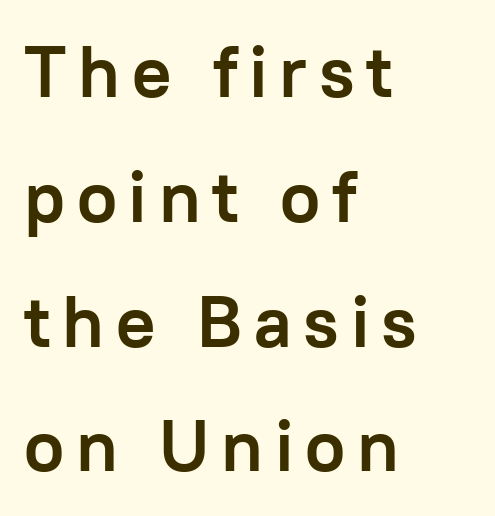
{"serif": "no", "italic": "no", "bold": "yes", "weight": "semibold", "width": "normal", "stroke_contrast": "low", "x_height": "medium", "monospaced": "no", "underline": "no", "align": "left", "line_spacing_ratio": 1.71, "glyph_px": 73}
